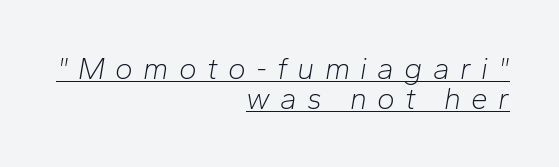
{"italic": "yes", "lean": "right", "slant_degrees": 10, "bold": "no", "weight": "light", "width": "normal", "stroke_contrast": "low", "x_height": "medium", "monospaced": "no", "underline": "yes", "align": "right", "line_spacing": "tight", "line_spacing_ratio": 1.0, "letter_spacing": "wide", "letter_spacing_em": 0.34, "glyph_px": 30}
